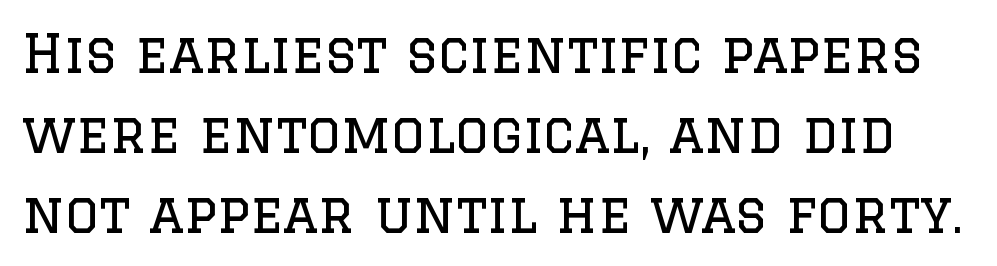
Q: Is the text bold? A: No.
Q: Is the text italic (slanted)? A: No, it is upright.
Q: Is the typeface a serif or a sans-serif typeface? A: Serif.
Q: Is the text underlined? A: No.
Q: Is the spacing between letters normal or unusually wide? A: Normal.
Q: Is the spacing between lines tight, normal or loose? A: Normal.
Q: Width (condensed, normal, or wide)? A: Normal.
Q: Stroke contrast? A: Low.
Q: x-height? A: Large.
Q: Monospaced? A: No.
